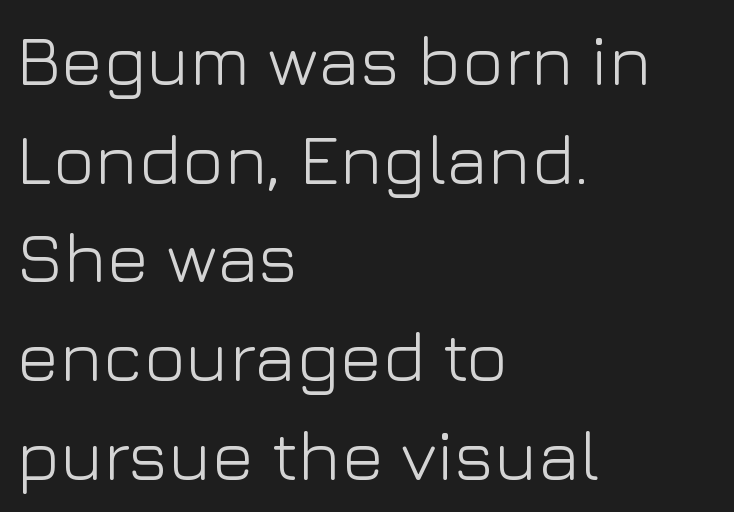
The image shows 71 px light sans-serif type, upright; set left-aligned, normal line spacing (1.39x), normal letter spacing, not underlined; low stroke contrast and a medium x-height.
